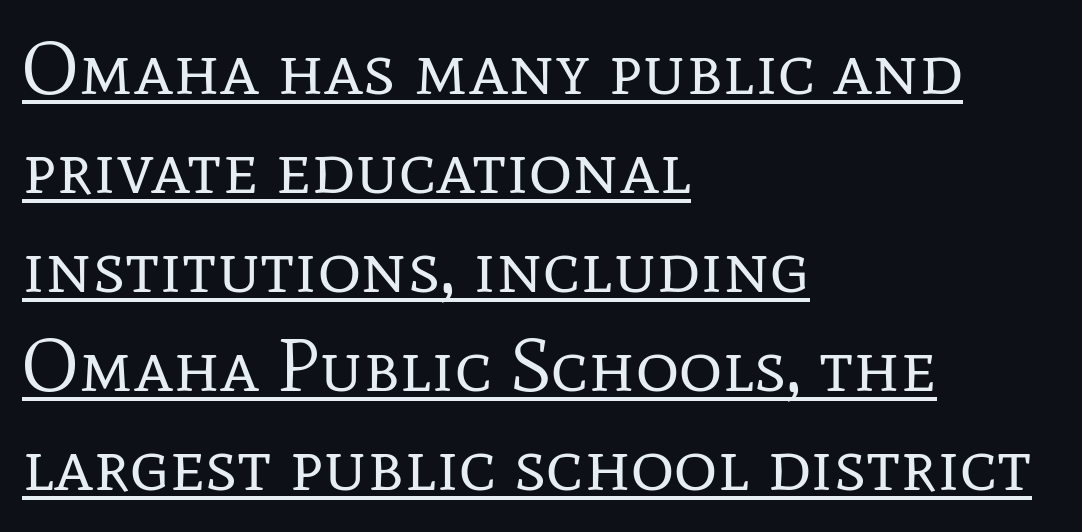
{"serif": "yes", "italic": "no", "bold": "no", "weight": "regular", "width": "normal", "stroke_contrast": "low", "x_height": "medium", "monospaced": "no", "underline": "yes", "align": "left", "line_spacing": "normal", "line_spacing_ratio": 1.32, "letter_spacing": "normal", "letter_spacing_em": 0.0, "glyph_px": 75}
